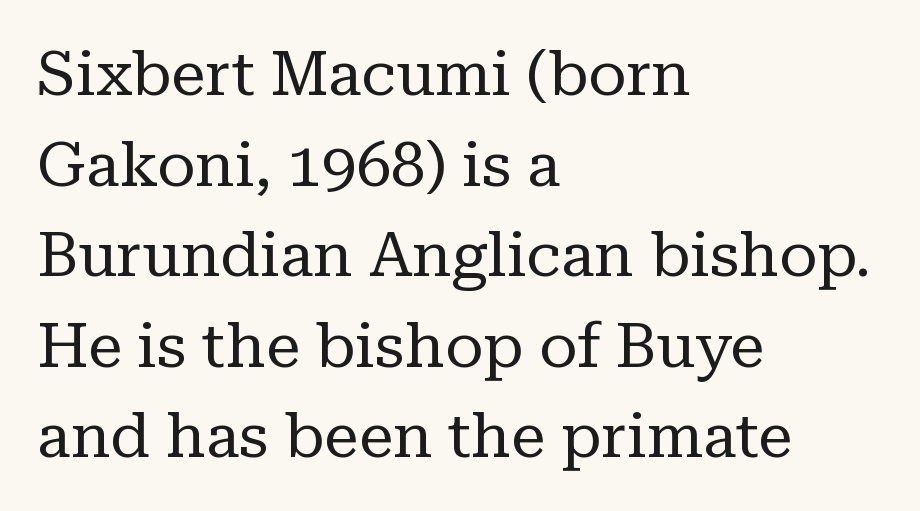
Q: Is the text bold? A: No.
Q: Is the text italic (slanted)? A: No, it is upright.
Q: Is the typeface a serif or a sans-serif typeface? A: Serif.
Q: Is the text underlined? A: No.
Q: How is the paragraph aligned? A: Left-aligned.
Q: Is the spacing between letters normal or unusually wide? A: Normal.
Q: Is the spacing between lines tight, normal or loose? A: Normal.
Q: Width (condensed, normal, or wide)? A: Normal.
Q: Stroke contrast? A: Low.
Q: x-height? A: Medium.
Q: Monospaced? A: No.
